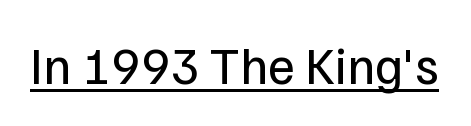
{"serif": "no", "italic": "no", "bold": "no", "weight": "regular", "width": "normal", "stroke_contrast": "low", "x_height": "medium", "monospaced": "no", "underline": "yes", "letter_spacing": "normal", "letter_spacing_em": 0.0, "glyph_px": 52}
